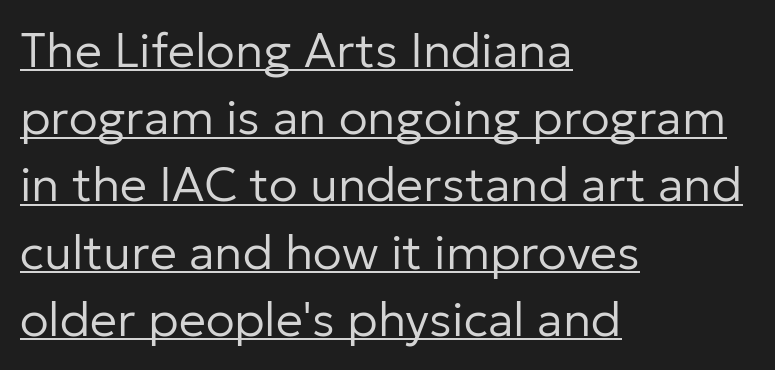
{"serif": "no", "italic": "no", "bold": "no", "weight": "regular", "width": "normal", "stroke_contrast": "low", "x_height": "medium", "monospaced": "no", "underline": "yes", "align": "left", "line_spacing": "normal", "line_spacing_ratio": 1.4, "letter_spacing": "normal", "letter_spacing_em": 0.0, "glyph_px": 48}
